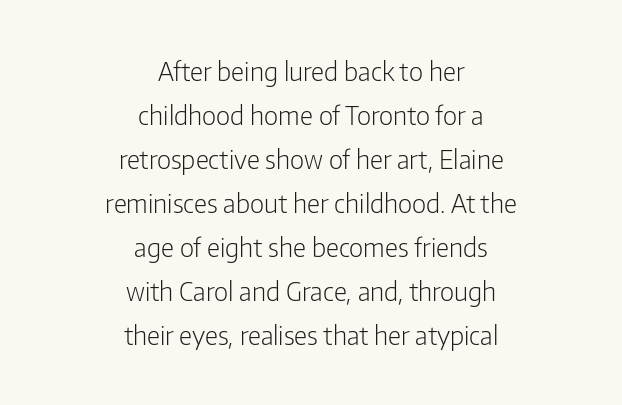
{"italic": "no", "bold": "no", "underline": "no", "align": "center", "line_spacing": "normal", "line_spacing_ratio": 1.69, "letter_spacing": "normal", "letter_spacing_em": 0.0, "glyph_px": 26}
